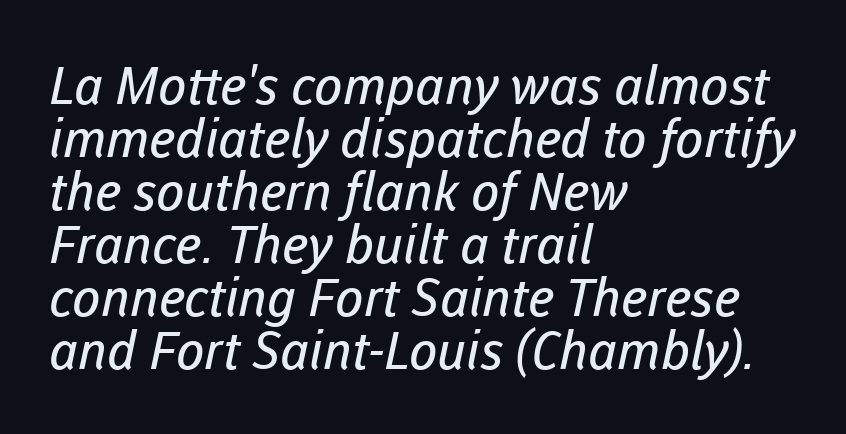
The paragraph shown leans on its left margin. Quick note: interline space is minimal. Serif or sans? Sans — the stroke terminals are bare. The strip under each line holds only bare page. Unbolded letterforms with no extra heft. The passage shown is typed in a proportional face where columns would drift.
